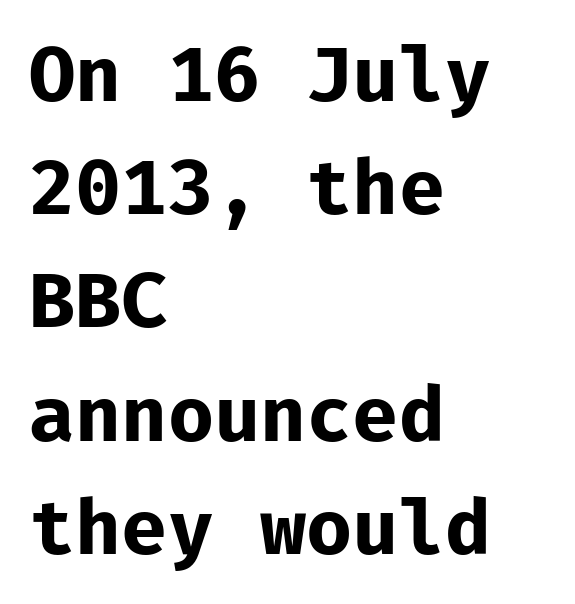
No italicization has been applied; the sample stays upright. Typeset ragged right — the left edge is the straight one. The type is set solid horizontally, with unmodified tracking. The passage shown is typeset with a sans-serif family. Each new line begins a customary step beneath the previous one.
